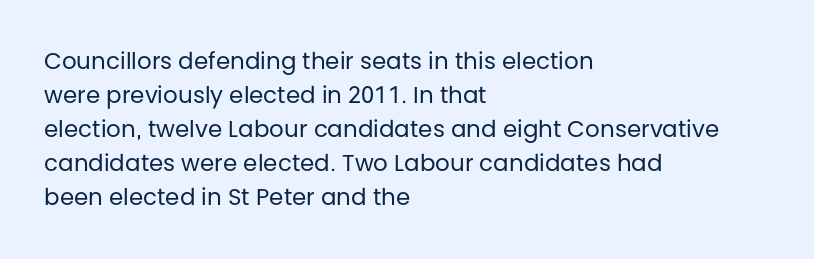
The type sits square on the baseline with zero lean. Stem width sits at or under what a default text font uses. Horizontally, the lines are justified to the leading edge only. This sample keeps an unexceptional amount of space between lines. The space beneath each line is pristine and unruled. There is no visible air inserted between adjacent glyphs.
